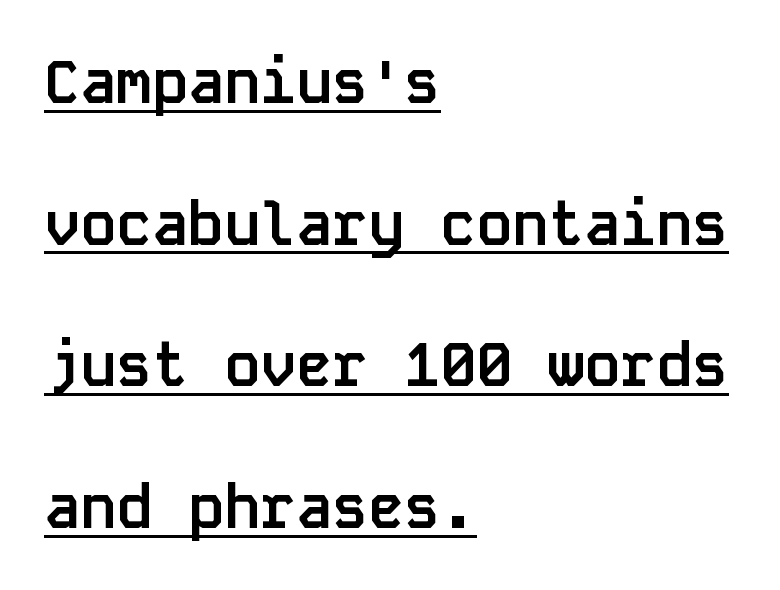
{"serif": "no", "italic": "no", "bold": "yes", "weight": "semibold", "width": "normal", "stroke_contrast": "low", "x_height": "large", "monospaced": "yes", "underline": "yes", "align": "left", "line_spacing": "loose", "line_spacing_ratio": 2.36, "letter_spacing": "normal", "letter_spacing_em": 0.0, "glyph_px": 60}
